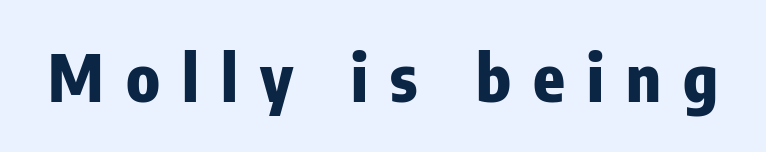
Is this a fixed-width face? No — the glyphs have proportional, varying widths. You'd pick this weight for a headline — it's a proper bold. The type is letterspaced generously, with wide tracking. Is this a sans? Yes — the strokes have no serifs.
